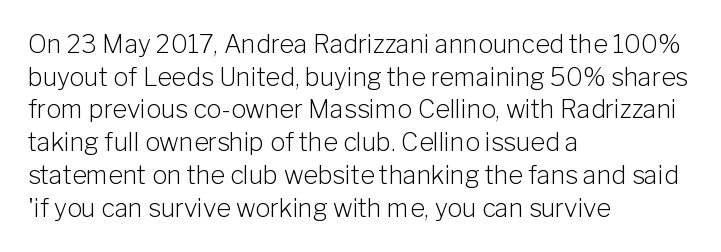
{"italic": "no", "bold": "no", "underline": "no", "align": "left", "line_spacing": "normal", "line_spacing_ratio": 1.31, "letter_spacing": "normal", "letter_spacing_em": 0.0, "glyph_px": 25}
